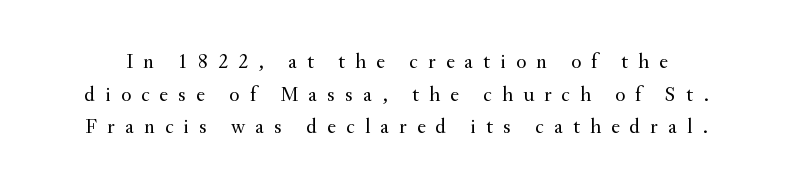
Posture: upright roman. Compared with a typical body face, this is equally light or lighter still. Does the leading feel generous? No, just average. Compared with typical body copy, the letter spacing here is much looser. The passage shown is not underscored anywhere.
